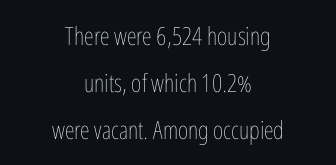
Just letters on the line, the space beneath them empty. A quiet, ordinary-to-light weight characterises the typeface. Every character sits straight up, as roman type does. You could call the tracking neutral — neither tight nor loose. Which margin do the lines hug? Neither — every line sits in the middle.
